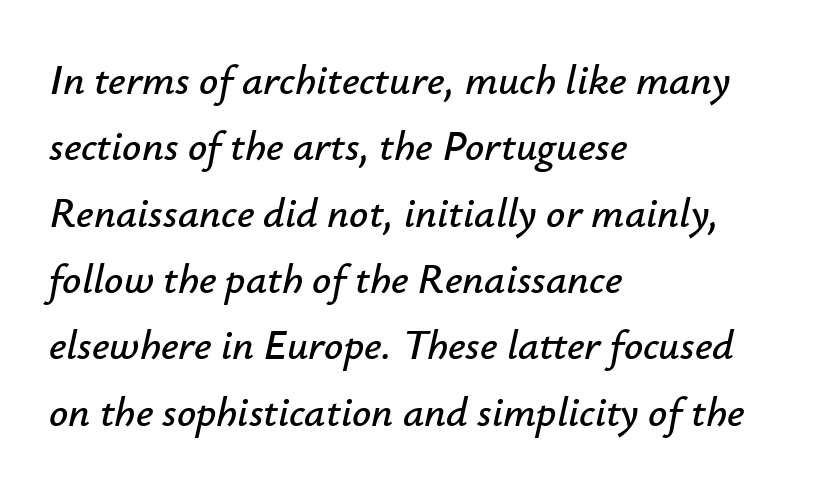
{"italic": "yes", "lean": "right", "slant_degrees": 12, "width": "normal", "stroke_contrast": "low", "x_height": "small", "monospaced": "no", "underline": "no", "align": "left", "line_spacing": "normal", "line_spacing_ratio": 1.58, "letter_spacing": "normal", "letter_spacing_em": 0.0, "glyph_px": 42}
